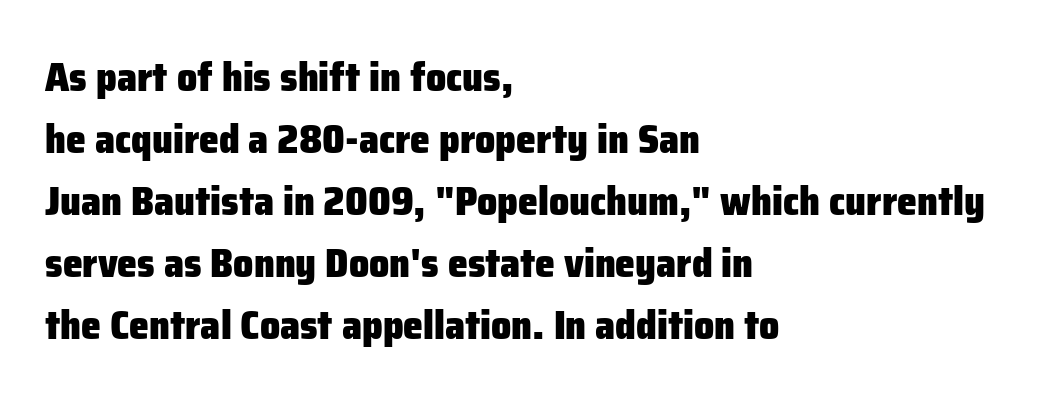
Compared with typical body copy, the letter spacing here is the same. Characters remain perfectly vertical along every line. If you drew a ruler down the left edge, every line would touch it. Underline: absent. Typographically, this falls in the sans-serif category. The passage shown is emphatically bold.
